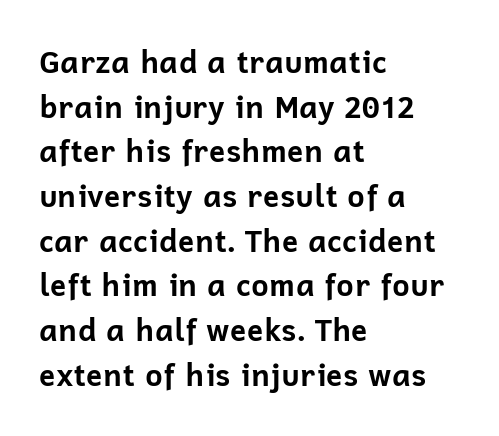
{"serif": "no", "italic": "no", "bold": "yes", "weight": "bold", "width": "normal", "stroke_contrast": "low", "x_height": "medium", "monospaced": "no", "underline": "no", "align": "left", "line_spacing": "normal", "line_spacing_ratio": 1.49, "letter_spacing": "normal", "letter_spacing_em": 0.0, "glyph_px": 30}
